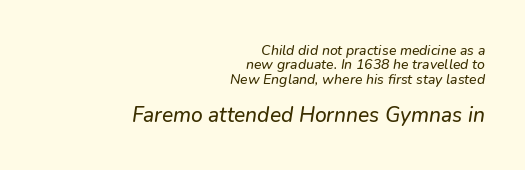
A clean baseline with only descenders dipping below it. Words appear dense and cohesive because spacing is normal. Typeset ragged left — the right edge is the straight one. Whoever set this chose condensed vertical rhythm over breathing room. When letters slant like this, we call the style italic. The designer gave the closing block more size than the opening block.
